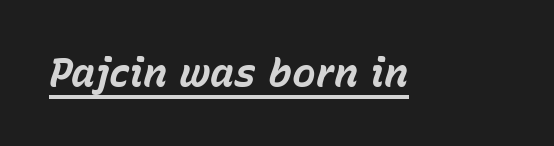
A full-strength bold gives these letters their thick strokes. Does the lettering tilt? It does — this is italic. Caption: standard tracking, unaltered. Think of a printed novel: that variable character pitch is what you see here. In designer terms, the underline attribute is active on this setting.
